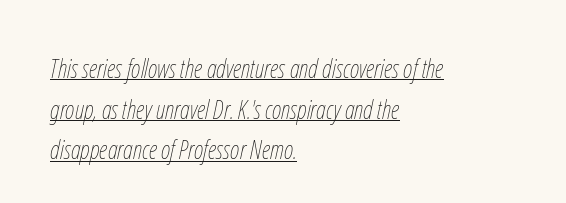
A classic flush-left, rag-right setting is used for this passage. A typesetter would call this zero additional tracking. These lines sit exactly where default settings would place them. On a weight scale, this lands at 450 or below. Like a heading marked for emphasis, these lines bear an underscore.
